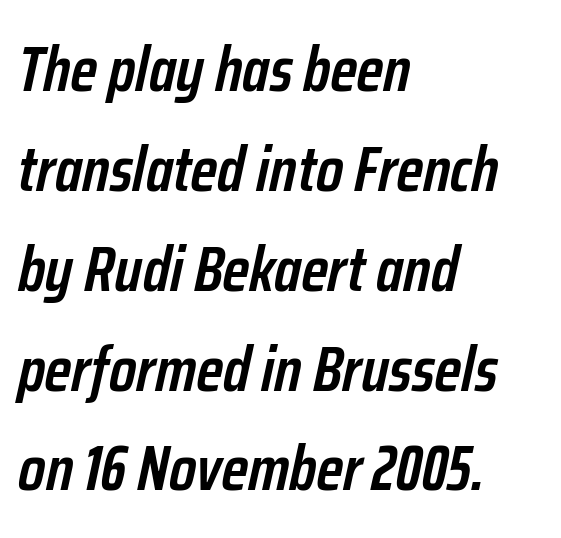
The image shows 64 px semibold, condensed type, italic (leaning right); set left-aligned, normal line spacing (1.56x), normal letter spacing, not underlined; low stroke contrast and a medium x-height.
